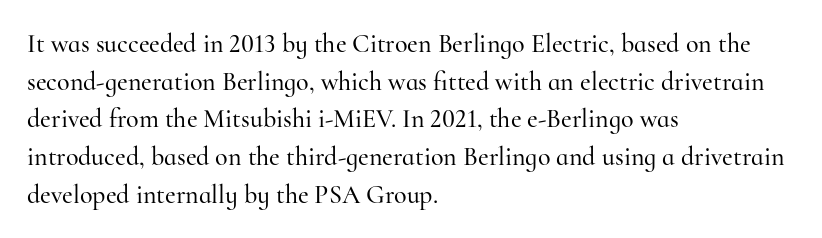
Which margin do the lines hug? The left one — the right edge is uneven. This sample uses plain, unmodified letter spacing. Glance below the letters and you will spot only blank space. Baseline-to-baseline distance is the conventional proportion of letter height.
